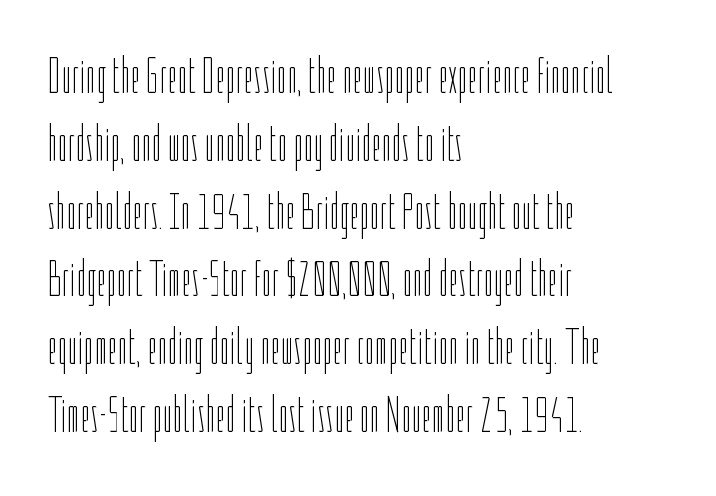
{"italic": "no", "bold": "no", "weight": "thin", "width": "condensed", "stroke_contrast": "low", "x_height": "medium", "monospaced": "no", "underline": "no", "align": "left", "line_spacing": "normal", "line_spacing_ratio": 1.33, "letter_spacing": "normal", "letter_spacing_em": 0.0, "glyph_px": 51}
